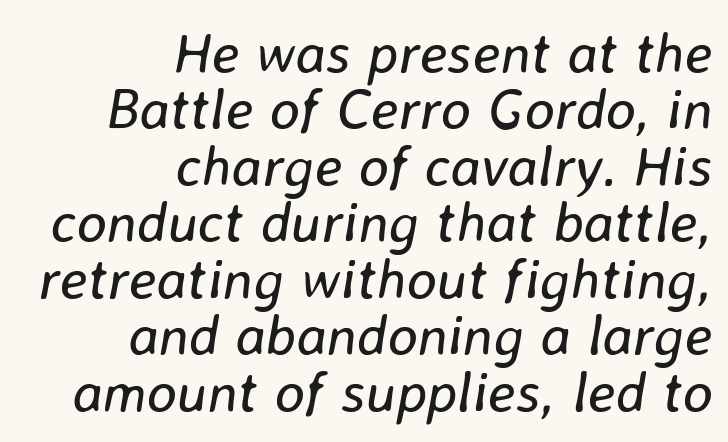
The image shows 57 px regular-weight type, italic (leaning right); set right-aligned, tight line spacing (0.99x), normal letter spacing, not underlined; low stroke contrast and a medium x-height.
